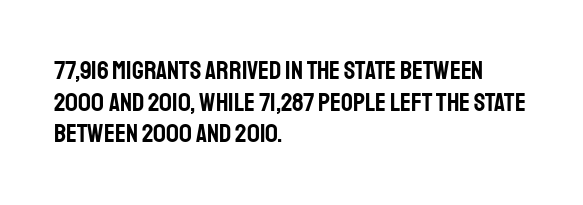
{"italic": "no", "underline": "no", "align": "left", "line_spacing_ratio": 1.22, "letter_spacing": "normal", "letter_spacing_em": 0.0, "glyph_px": 26}
